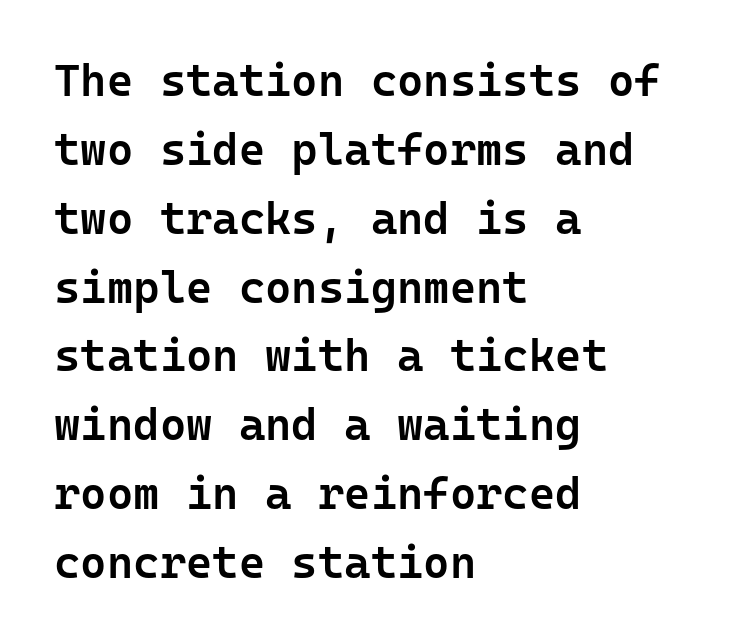
One-word summary of the alignment: left. Upright lettering throughout. The rows are spaced the way most documents space them. These lines are rendered in a fixed-pitch font. Just letters on the line, the space beneath them empty.
